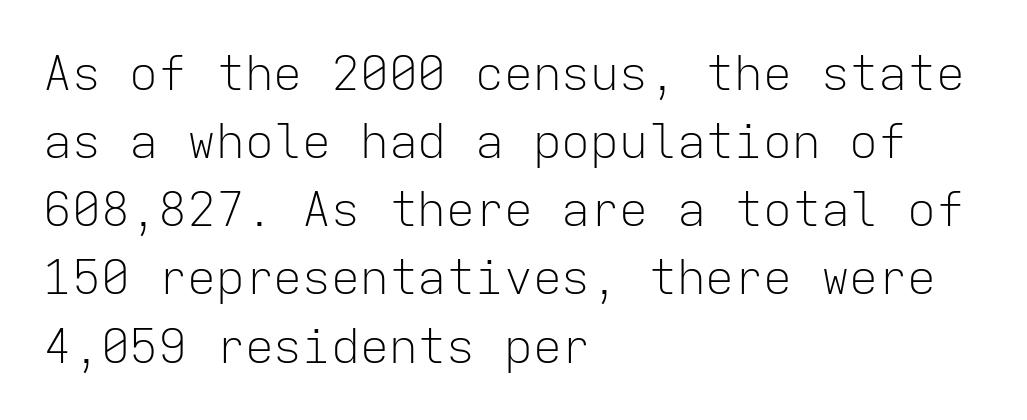
Regular leading. Every row of glyphs begins at an identical x-position on the left. Here the designer chose a console-style face with uniform glyph widths. Every character sits straight up, as roman type does. No word sits above an underline. No letter is thick-stroked: the sample isn't bold.
